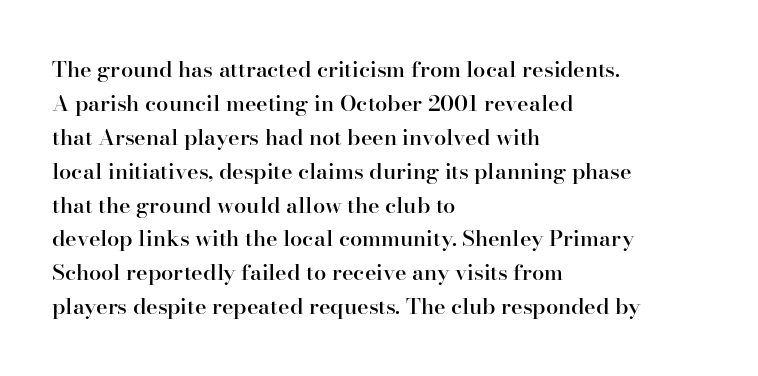
Q: Is the text bold? A: Semi-bold.
Q: Is the text italic (slanted)? A: No, it is upright.
Q: Is the text underlined? A: No.
Q: How is the paragraph aligned? A: Left-aligned.
Q: Is the spacing between letters normal or unusually wide? A: Normal.
Q: Is the spacing between lines tight, normal or loose? A: Normal.
